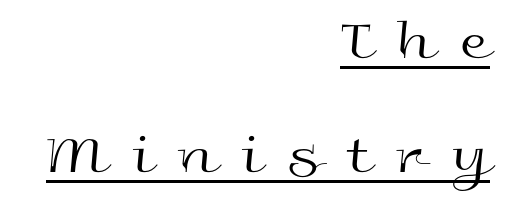
Q: Is the text bold? A: No.
Q: Is the text italic (slanted)? A: No, it is upright.
Q: Is the typeface a serif or a sans-serif typeface? A: Sans-serif.
Q: Is the text underlined? A: Yes.
Q: How is the paragraph aligned? A: Right-aligned.
Q: Is the spacing between letters normal or unusually wide? A: Unusually wide.
Q: Is the spacing between lines tight, normal or loose? A: Loose.
Q: Width (condensed, normal, or wide)? A: Wide.
Q: x-height? A: Medium.
Q: Monospaced? A: No.
